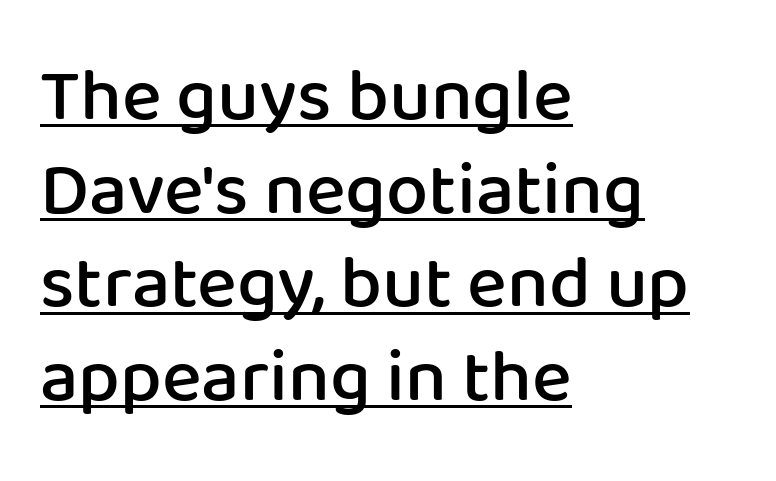
The image shows 75 px semibold sans-serif type, upright; set left-aligned, normal line spacing (1.25x), normal letter spacing, underlined; low stroke contrast and a medium x-height.
